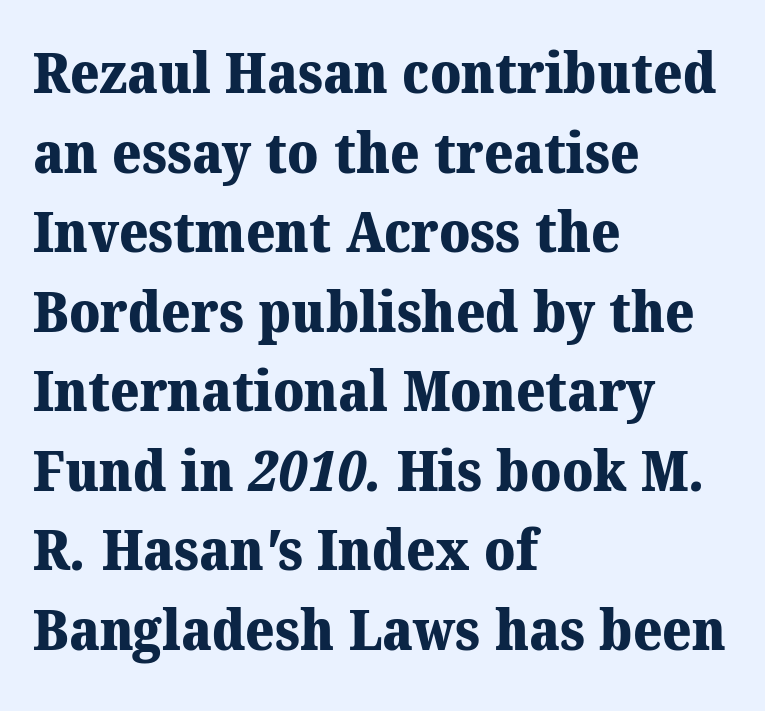
{"serif": "yes", "bold": "yes", "weight": "heavy", "width": "normal", "stroke_contrast": "medium", "x_height": "medium", "monospaced": "no", "underline": "no", "align": "left", "line_spacing": "normal", "line_spacing_ratio": 1.42, "letter_spacing": "normal", "letter_spacing_em": 0.0, "glyph_px": 56}
